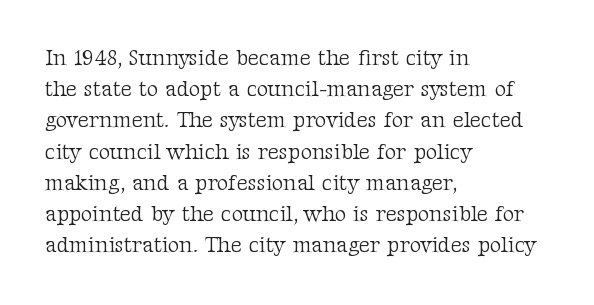
The image shows 22 px text type, upright; set left-aligned, normal line spacing (1.42x), normal letter spacing, not underlined.
